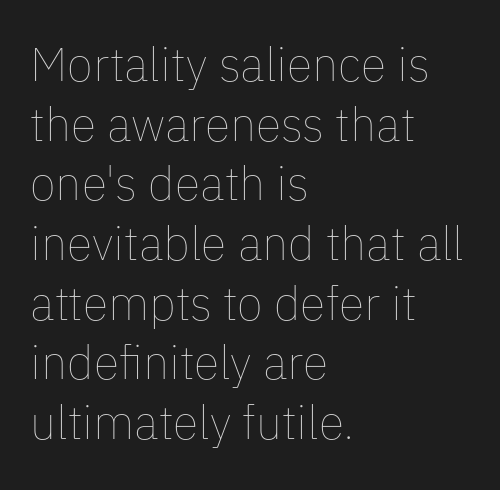
{"italic": "no", "bold": "no", "weight": "thin", "width": "normal", "stroke_contrast": "low", "x_height": "medium", "monospaced": "no", "underline": "no", "align": "left", "line_spacing": "normal", "line_spacing_ratio": 1.27, "letter_spacing": "normal", "letter_spacing_em": 0.0, "glyph_px": 47}
